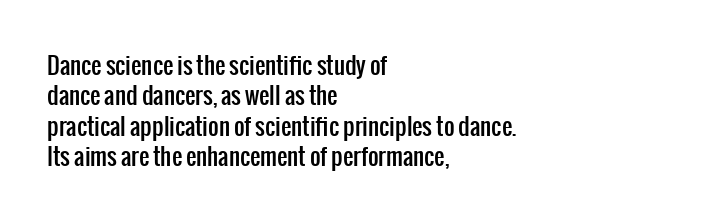
{"italic": "no", "underline": "no", "align": "left", "line_spacing": "normal", "line_spacing_ratio": 1.32, "letter_spacing": "normal", "letter_spacing_em": 0.0, "glyph_px": 23}
